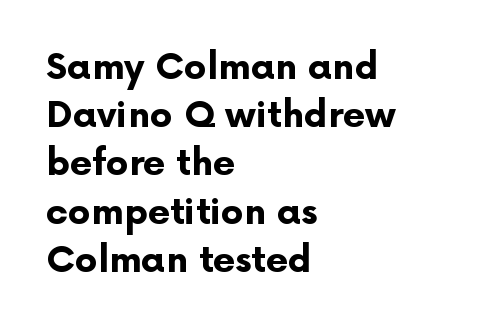
Are there feet on the stems? There aren't — it's a sans. Bold? Absolutely — the strokes are thick and heavy. In CSS terms this would be text-align: left. Quick note: interline space is typical.
